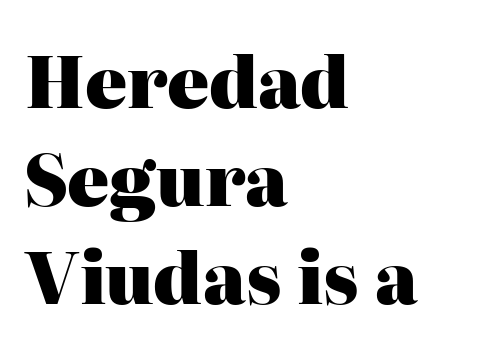
Q: Is the text bold? A: Yes.
Q: Is the text italic (slanted)? A: No, it is upright.
Q: Is the typeface a serif or a sans-serif typeface? A: Serif.
Q: Is the text underlined? A: No.
Q: How is the paragraph aligned? A: Left-aligned.
Q: Is the spacing between letters normal or unusually wide? A: Normal.
Q: Is the spacing between lines tight, normal or loose? A: Normal.
Q: Width (condensed, normal, or wide)? A: Normal.
Q: Stroke contrast? A: High.
Q: x-height? A: Medium.
Q: Monospaced? A: No.
